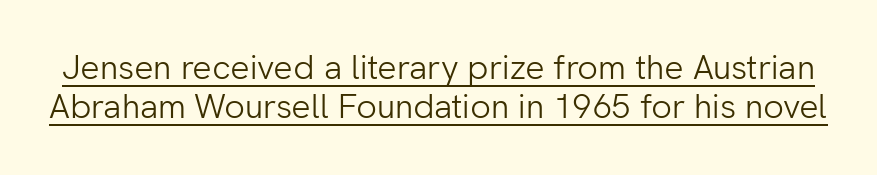
The image shows 34 px light sans-serif type, upright; set tight line spacing (1.15x), normal letter spacing, underlined; low stroke contrast and a medium x-height.
